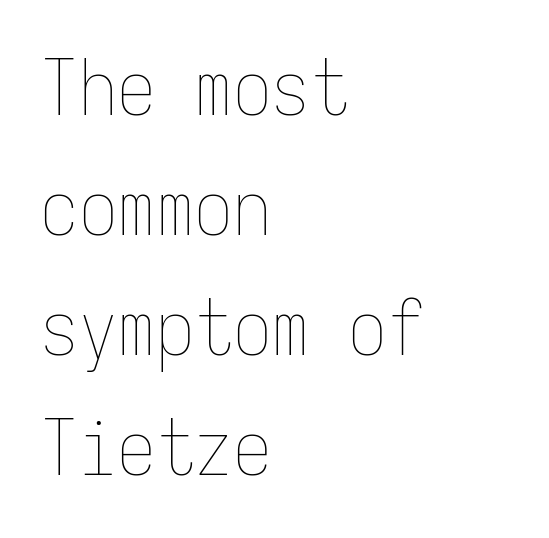
{"italic": "no", "bold": "no", "weight": "thin", "width": "condensed", "stroke_contrast": "low", "x_height": "medium", "monospaced": "yes", "underline": "no", "align": "left", "line_spacing": "normal", "line_spacing_ratio": 1.56, "letter_spacing": "normal", "letter_spacing_em": 0.0, "glyph_px": 77}
